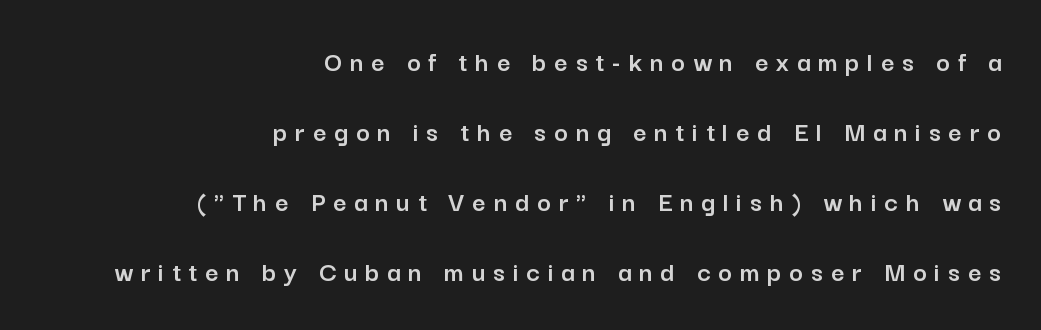
{"serif": "no", "italic": "no", "width": "normal", "stroke_contrast": "low", "x_height": "medium", "monospaced": "no", "underline": "no", "align": "right", "line_spacing": "loose", "line_spacing_ratio": 2.41, "letter_spacing": "wide", "letter_spacing_em": 0.27, "glyph_px": 29}
